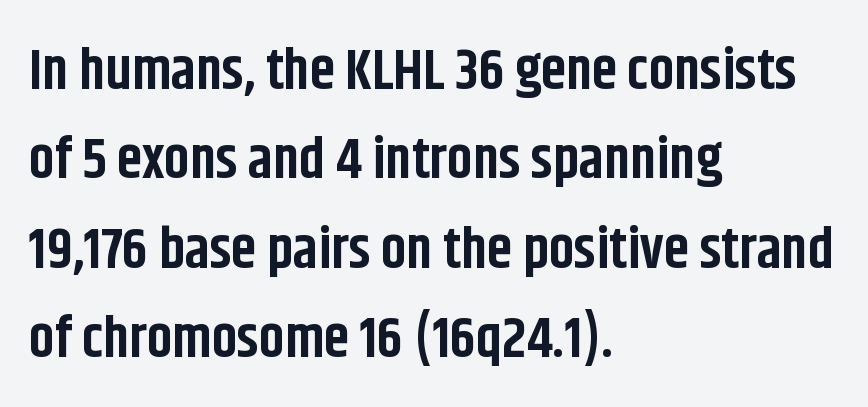
{"serif": "no", "italic": "no", "bold": "yes", "weight": "bold", "width": "condensed", "stroke_contrast": "low", "x_height": "large", "monospaced": "no", "underline": "no", "align": "left", "line_spacing": "normal", "line_spacing_ratio": 1.57, "letter_spacing": "normal", "letter_spacing_em": 0.0, "glyph_px": 57}
